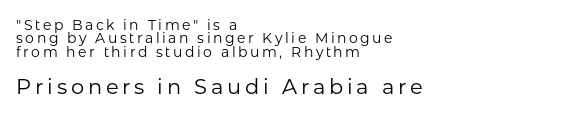
{"italic": "no", "bold": "no", "underline": "no", "align": "left", "line_spacing": "tight", "line_spacing_ratio": 0.96, "larger_block": "second", "size_ratio": 1.5, "glyph_px": 21}
